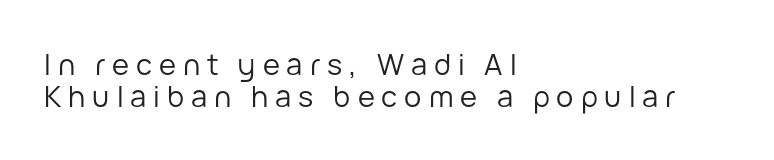
The image shows 29 px regular-weight sans-serif type, upright; set left-aligned, tight line spacing (1.1x), unusually wide letter spacing (+0.24 em), not underlined; low stroke contrast and a medium x-height.
